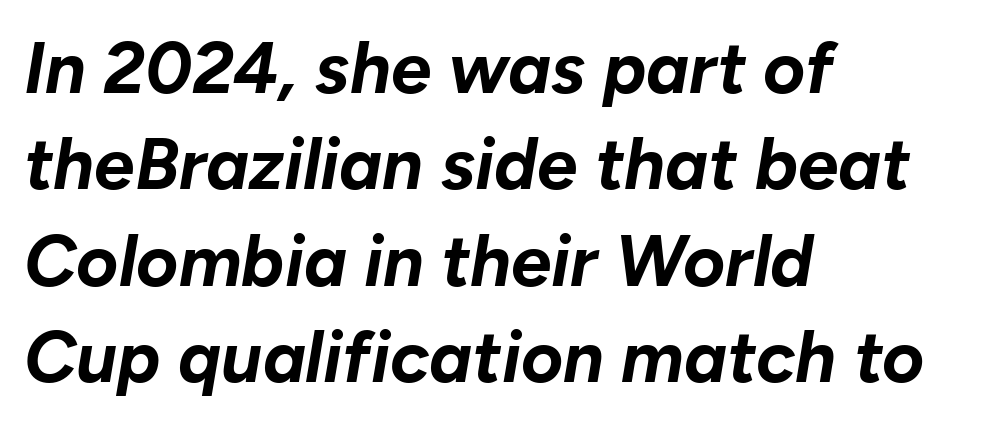
{"italic": "yes", "lean": "right", "slant_degrees": 10, "bold": "yes", "weight": "bold", "width": "normal", "stroke_contrast": "low", "x_height": "medium", "monospaced": "no", "underline": "no", "align": "left", "line_spacing": "normal", "line_spacing_ratio": 1.34, "letter_spacing": "normal", "letter_spacing_em": 0.0, "glyph_px": 72}
